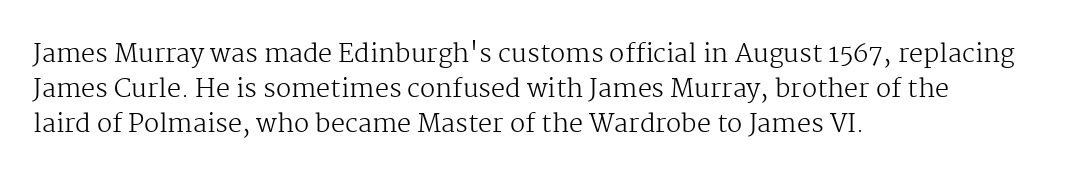
Weight: not bold — regular or lighter. Summary of vertical rhythm: regular, with standard interline spacing. Italic? Not at all — the glyphs are vertical. Words appear dense and cohesive because spacing is normal. Glance below the letters and you will spot only blank space.
